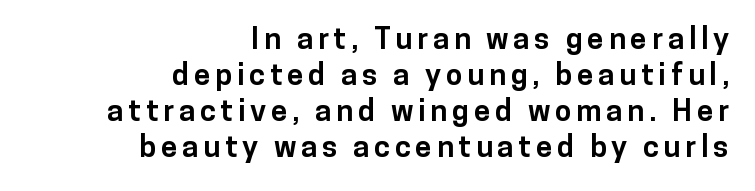
The image shows 30 px bold sans-serif type, upright; set right-aligned, line spacing 1.2x, not underlined; low stroke contrast and a medium x-height.
